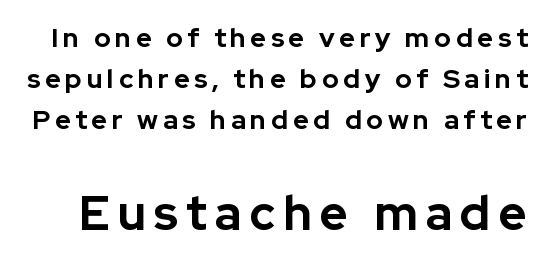
{"serif": "no", "italic": "no", "bold": "yes", "weight": "bold", "width": "normal", "stroke_contrast": "low", "x_height": "medium", "monospaced": "no", "underline": "no", "line_spacing": "normal", "line_spacing_ratio": 1.52, "larger_block": "second", "size_ratio": 1.78, "glyph_px": 48}
